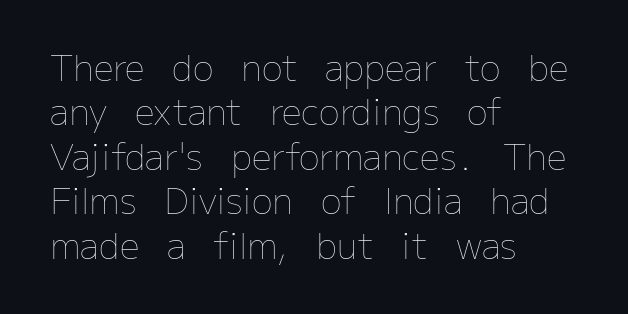
Q: Is the text bold? A: No.
Q: Is the text italic (slanted)? A: No, it is upright.
Q: Is the text underlined? A: No.
Q: How is the paragraph aligned? A: Left-aligned.
Q: Is the spacing between letters normal or unusually wide? A: Normal.
Q: Is the spacing between lines tight, normal or loose? A: Normal.
Q: Width (condensed, normal, or wide)? A: Normal.
Q: Stroke contrast? A: Low.
Q: x-height? A: Medium.
Q: Monospaced? A: No.
